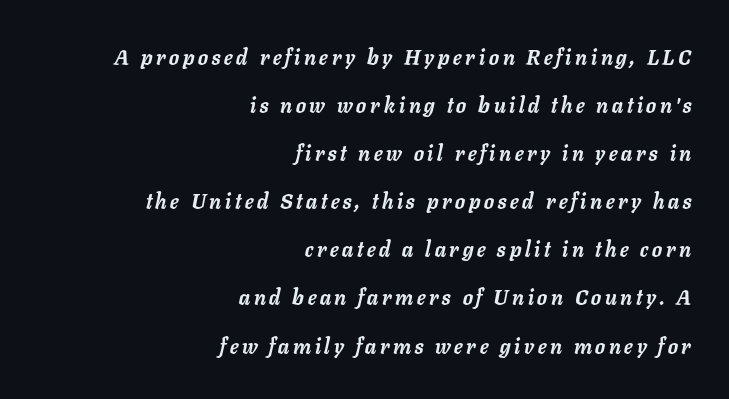
{"italic": "yes", "lean": "right", "slant_degrees": 11, "bold": "yes", "underline": "no", "align": "right", "line_spacing": "loose", "line_spacing_ratio": 2.29, "glyph_px": 21}
